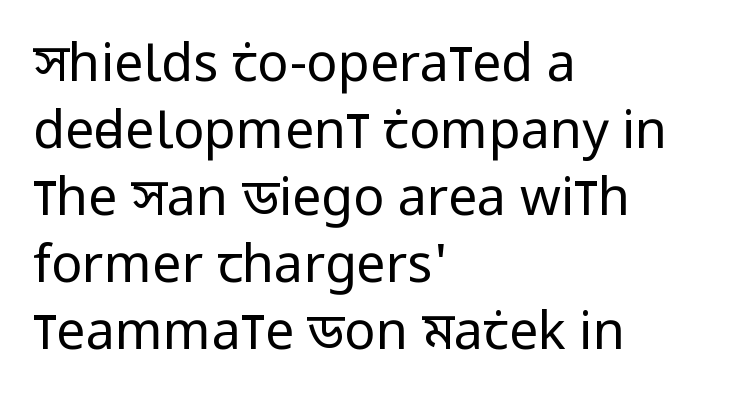
{"serif": "no", "italic": "no", "bold": "no", "weight": "regular", "width": "condensed", "stroke_contrast": "low", "x_height": "large", "monospaced": "no", "underline": "no", "align": "left", "line_spacing": "normal", "line_spacing_ratio": 1.29, "letter_spacing": "normal", "letter_spacing_em": 0.0, "glyph_px": 52}
